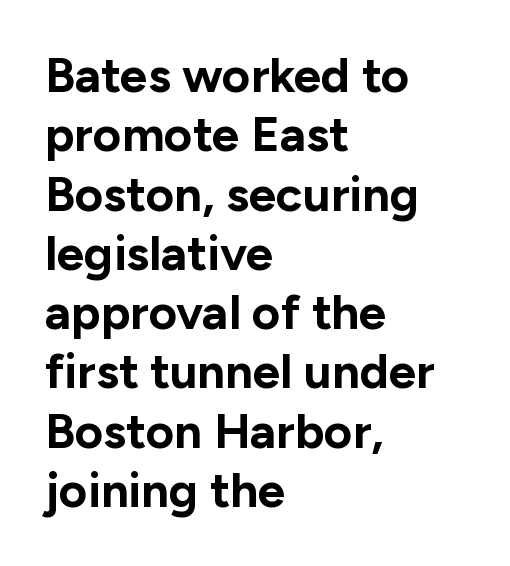
The foot of each line stays bare and open. In terms of letterform style, serifs are entirely absent. The line texture is even and compact thanks to regular tracking. Vertical strokes here are truly vertical. Does the copy run flush right? No — it runs flush left. Here the designer chose a conventional face with non-uniform glyph widths.
